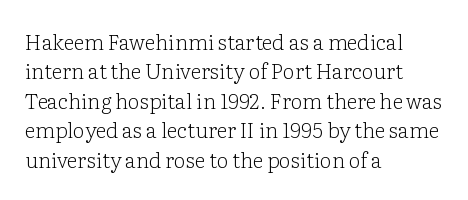
{"italic": "no", "bold": "no", "underline": "no", "align": "left", "line_spacing": "normal", "line_spacing_ratio": 1.4, "letter_spacing": "normal", "letter_spacing_em": 0.0, "glyph_px": 21}
